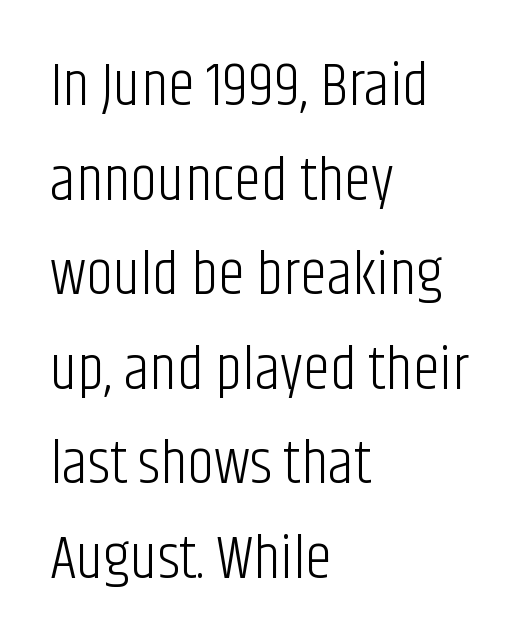
{"serif": "no", "italic": "no", "bold": "no", "weight": "light", "width": "condensed", "stroke_contrast": "low", "x_height": "large", "monospaced": "no", "underline": "no", "align": "left", "line_spacing": "normal", "line_spacing_ratio": 1.55, "letter_spacing": "normal", "letter_spacing_em": 0.0, "glyph_px": 61}
